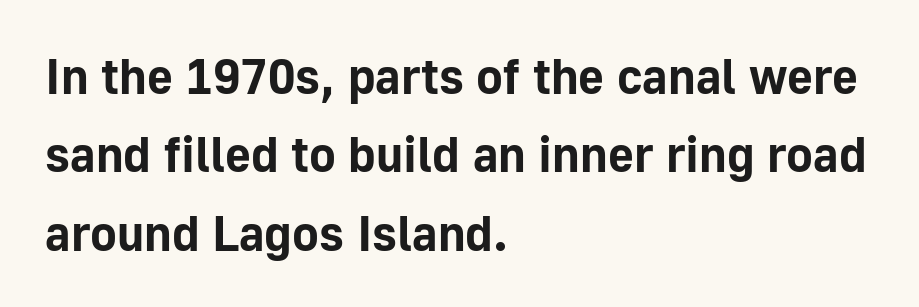
The image shows 50 px bold sans-serif type, upright; set left-aligned, normal line spacing (1.57x), normal letter spacing, not underlined; low stroke contrast and a medium x-height.
